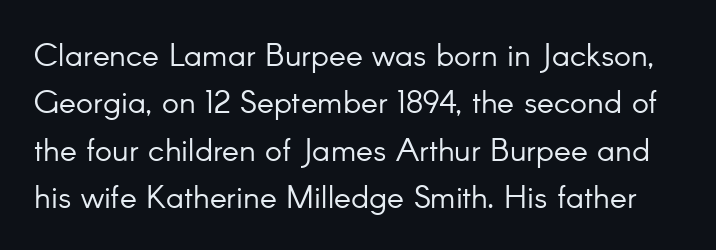
Q: Is the text bold? A: No.
Q: Is the text italic (slanted)? A: No, it is upright.
Q: Is the typeface a serif or a sans-serif typeface? A: Sans-serif.
Q: Is the text underlined? A: No.
Q: Is the spacing between letters normal or unusually wide? A: Normal.
Q: Is the spacing between lines tight, normal or loose? A: Normal.
Q: Width (condensed, normal, or wide)? A: Normal.
Q: Stroke contrast? A: Low.
Q: x-height? A: Small.
Q: Monospaced? A: No.
